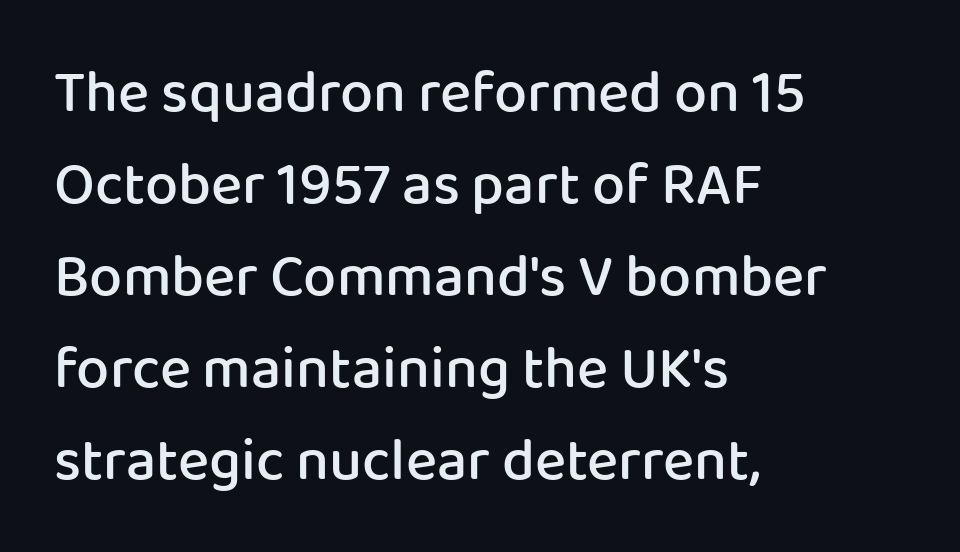
Q: Is the text bold? A: Semi-bold.
Q: Is the text italic (slanted)? A: No, it is upright.
Q: Is the typeface a serif or a sans-serif typeface? A: Sans-serif.
Q: Is the text underlined? A: No.
Q: How is the paragraph aligned? A: Left-aligned.
Q: Is the spacing between letters normal or unusually wide? A: Normal.
Q: Is the spacing between lines tight, normal or loose? A: Normal.
Q: Width (condensed, normal, or wide)? A: Normal.
Q: Stroke contrast? A: Low.
Q: x-height? A: Medium.
Q: Monospaced? A: No.
